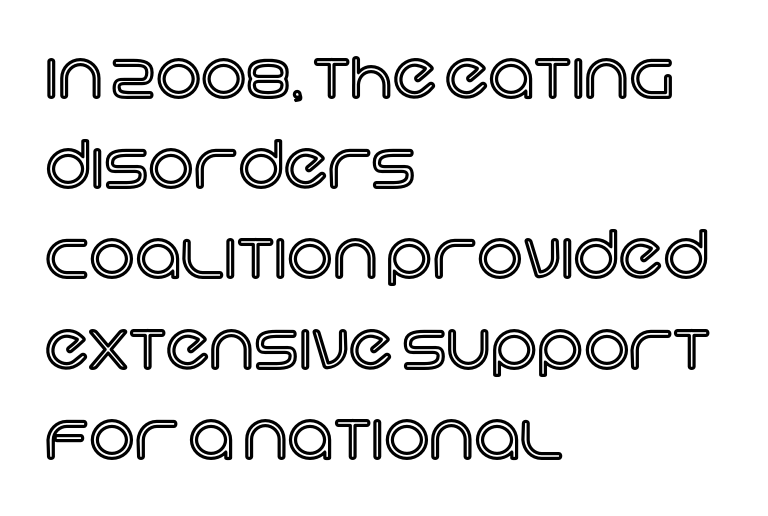
The image shows 64 px text type, upright; set left-aligned, normal line spacing (1.41x), normal letter spacing, not underlined; a large x-height.
